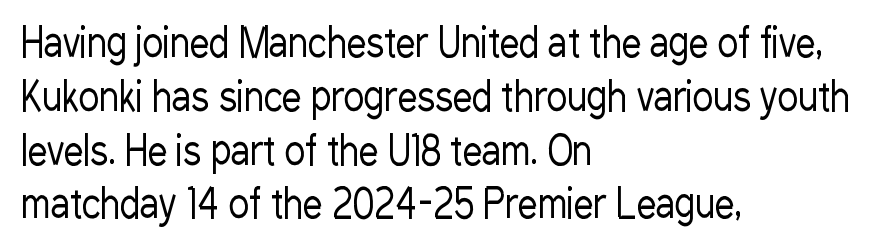
{"serif": "no", "italic": "no", "bold": "no", "weight": "regular", "width": "condensed", "stroke_contrast": "low", "x_height": "medium", "monospaced": "no", "underline": "no", "align": "left", "line_spacing": "normal", "line_spacing_ratio": 1.38, "letter_spacing": "normal", "letter_spacing_em": 0.0, "glyph_px": 39}
